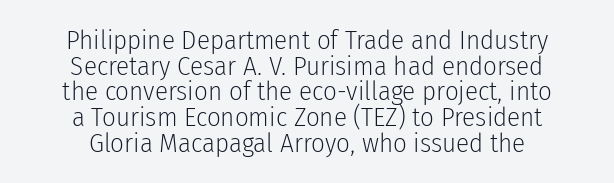
The image shows 27 px text type, upright; set centered, tight line spacing (0.95x), normal letter spacing, not underlined.
